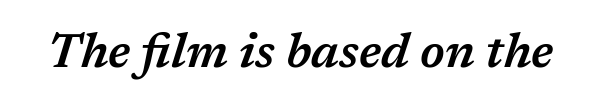
A fair bit of extra ink — the face is semibold, not bold. Rule under the text: the space is simply empty. This sample uses plain, unmodified letter spacing. The passage shown is typed in a proportional face where columns would drift. When letters slant like this, we call the style italic.
